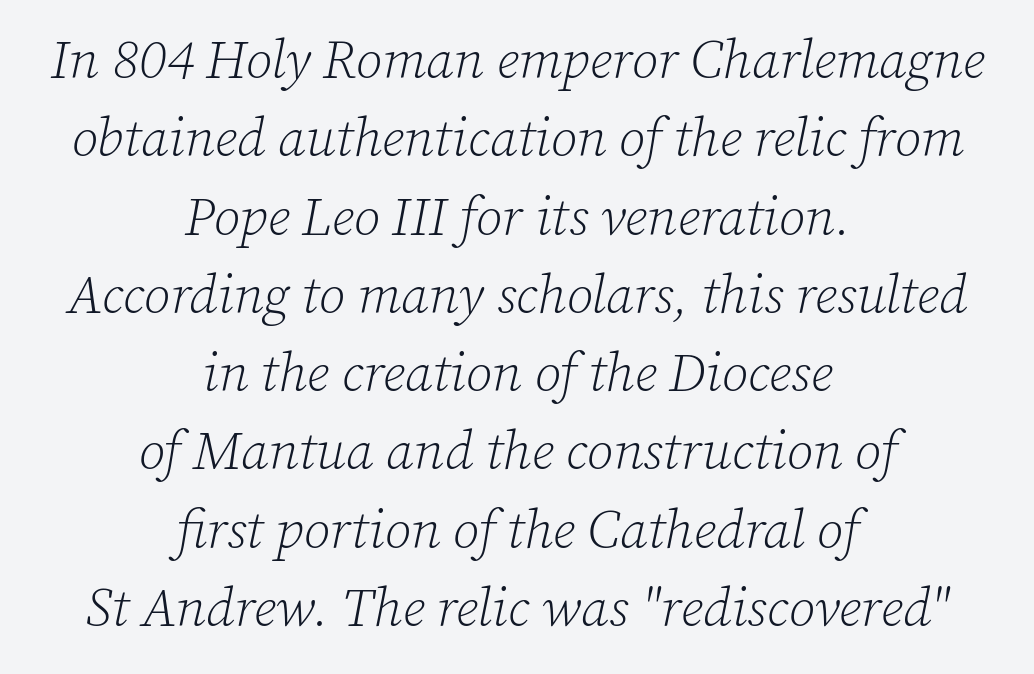
This sample keeps an unexceptional amount of space between lines. The passage shown is not bold in any degree. A clean baseline with only descenders dipping below it. The characters display serif detailing at their extremities. Words appear dense and cohesive because spacing is normal. This sample has the flowing, uneven cadence of proportional lettering.
